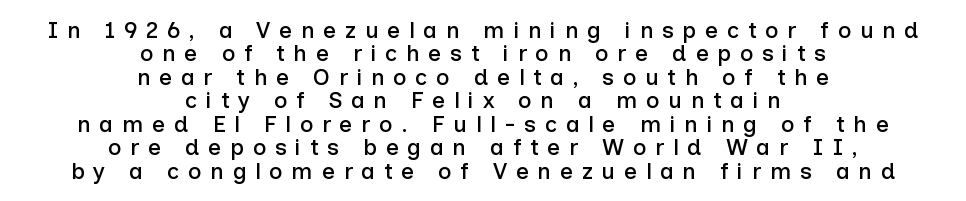
The image shows 23 px text type, upright; set centered, tight line spacing (1.02x), unusually wide letter spacing (+0.37 em), not underlined.
